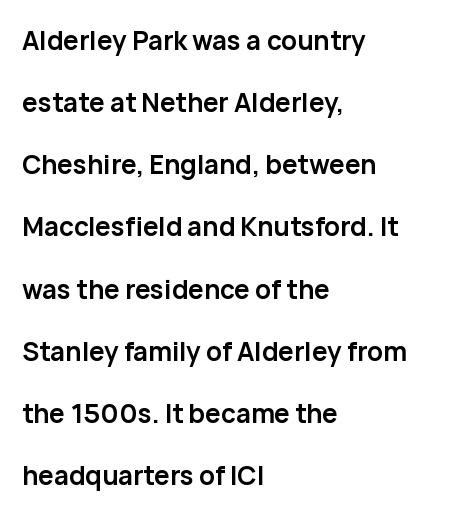
Q: Is the text bold? A: Yes.
Q: Is the text italic (slanted)? A: No, it is upright.
Q: Is the text underlined? A: No.
Q: How is the paragraph aligned? A: Left-aligned.
Q: Is the spacing between letters normal or unusually wide? A: Normal.
Q: Is the spacing between lines tight, normal or loose? A: Loose.
